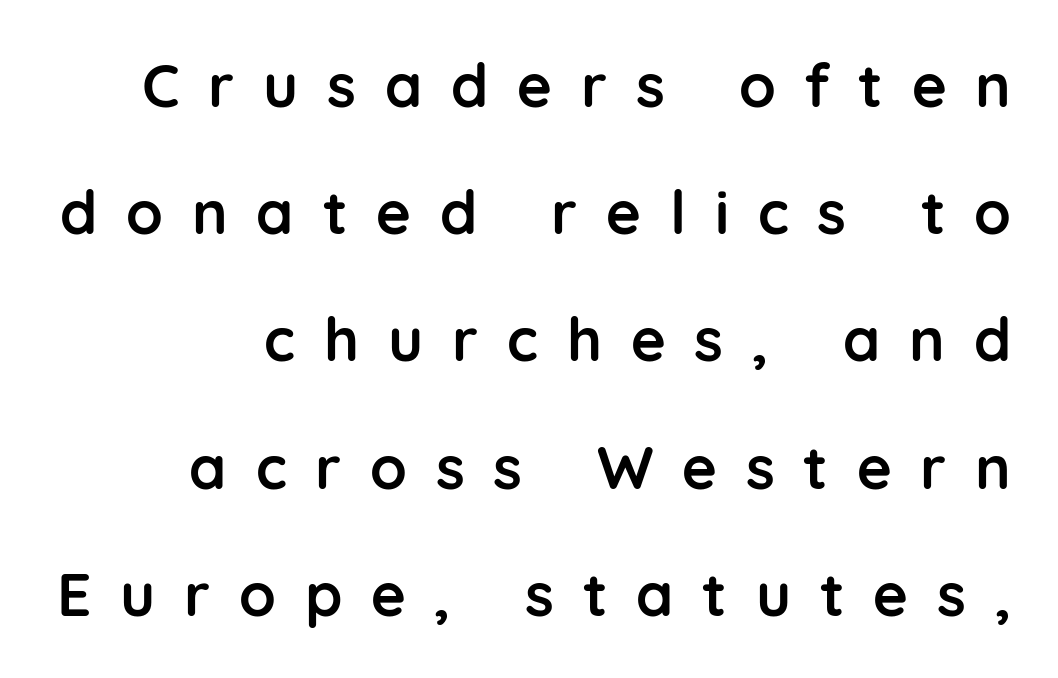
The image shows 60 px semibold sans-serif type, upright; set right-aligned, loose line spacing (2.12x), unusually wide letter spacing (+0.48 em), not underlined; low stroke contrast and a medium x-height.
